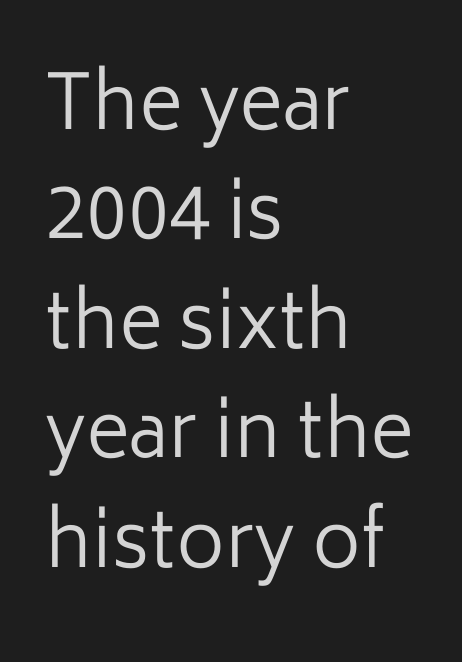
Q: Is the text bold? A: No.
Q: Is the text italic (slanted)? A: No, it is upright.
Q: Is the typeface a serif or a sans-serif typeface? A: Sans-serif.
Q: Is the text underlined? A: No.
Q: How is the paragraph aligned? A: Left-aligned.
Q: Is the spacing between letters normal or unusually wide? A: Normal.
Q: Is the spacing between lines tight, normal or loose? A: Normal.
Q: Width (condensed, normal, or wide)? A: Normal.
Q: Stroke contrast? A: Low.
Q: x-height? A: Medium.
Q: Monospaced? A: No.
